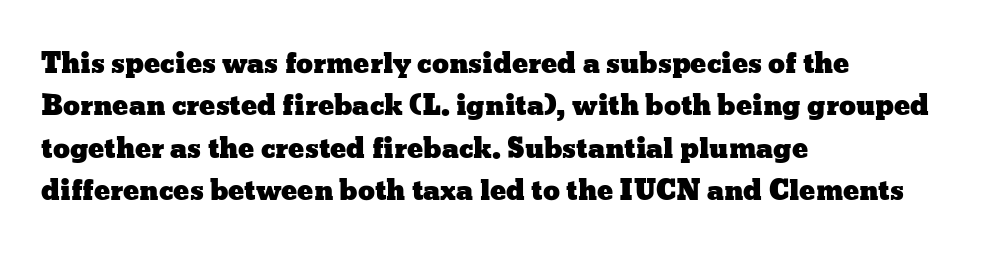
Successive baselines arrive at the customary interval. Tall strokes in this sample are plumb rather than angled. Where is the straight margin? On the left. Lines of text with bare space underneath. Each word holds together tightly as a unit, with standard inter-letter gaps.
